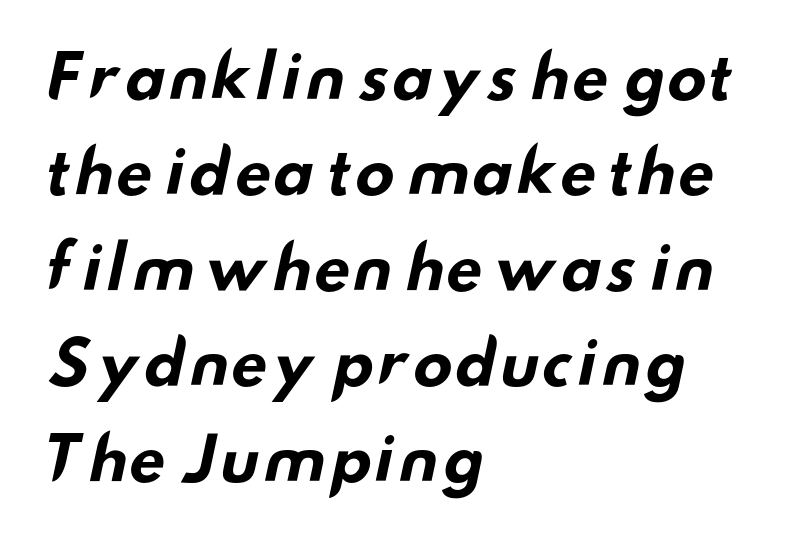
These lines are composed in type without serifs. Here the designer chose a conventional face with non-uniform glyph widths. The designer left line spacing at the default. Leftover space on each line is placed entirely after the last word.
